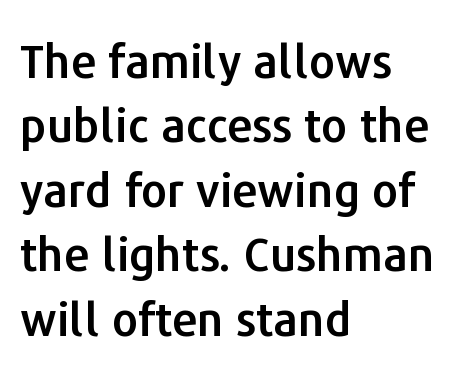
Q: Is the text italic (slanted)? A: No, it is upright.
Q: Is the typeface a serif or a sans-serif typeface? A: Sans-serif.
Q: Is the text underlined? A: No.
Q: How is the paragraph aligned? A: Left-aligned.
Q: Is the spacing between letters normal or unusually wide? A: Normal.
Q: Is the spacing between lines tight, normal or loose? A: Normal.
Q: Width (condensed, normal, or wide)? A: Normal.
Q: Stroke contrast? A: Low.
Q: x-height? A: Medium.
Q: Monospaced? A: No.
